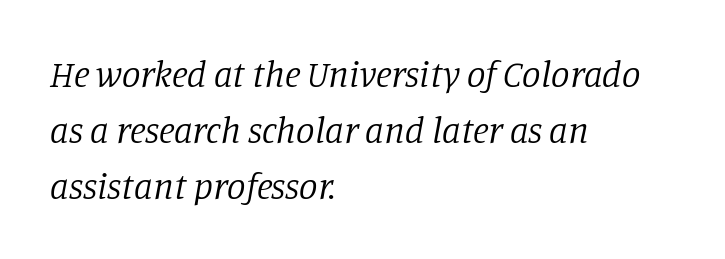
The leading is moderate, giving the passage an even texture. The compositor pushed each line to the left boundary. The specimen omits any rule beneath the text block's lines. Emphasis-style slanted type is in use.
